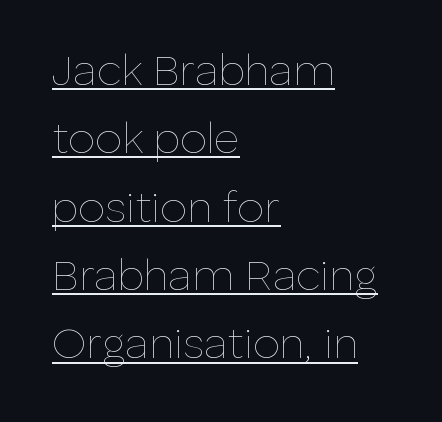
Q: Is the text bold? A: No.
Q: Is the text italic (slanted)? A: No, it is upright.
Q: Is the text underlined? A: Yes.
Q: How is the paragraph aligned? A: Left-aligned.
Q: Is the spacing between letters normal or unusually wide? A: Normal.
Q: Is the spacing between lines tight, normal or loose? A: Normal.
Q: Width (condensed, normal, or wide)? A: Normal.
Q: Stroke contrast? A: Low.
Q: x-height? A: Medium.
Q: Monospaced? A: No.
